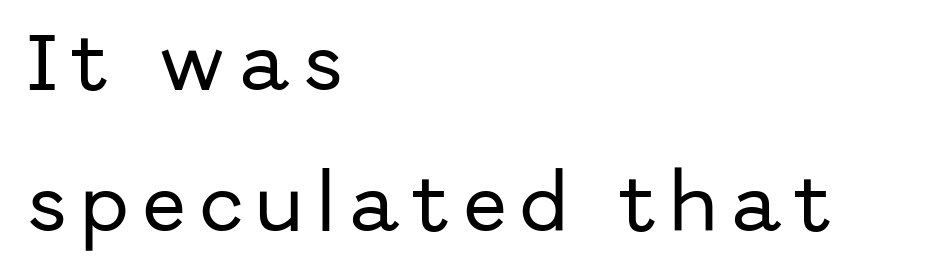
{"serif": "no", "italic": "no", "width": "normal", "stroke_contrast": "low", "x_height": "medium", "monospaced": "no", "underline": "no", "align": "left", "line_spacing": "loose", "line_spacing_ratio": 2.24, "letter_spacing": "wide", "letter_spacing_em": 0.23, "glyph_px": 63}
